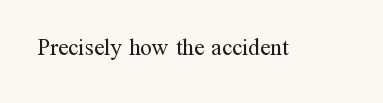
{"italic": "no", "bold": "no", "underline": "no", "letter_spacing": "normal", "letter_spacing_em": 0.0, "glyph_px": 23}
